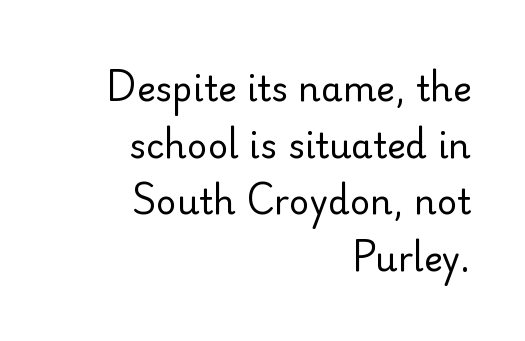
Rows of type keep a routine distance in the vertical direction. Typographically, this falls in the sans-serif category. Think of a printed novel: that variable character pitch is what you see here. This is the regular roman posture of the typeface. Only glyphs here, with clear space below each row. What stands out about the letter spacing? Nothing — it is the standard amount.
